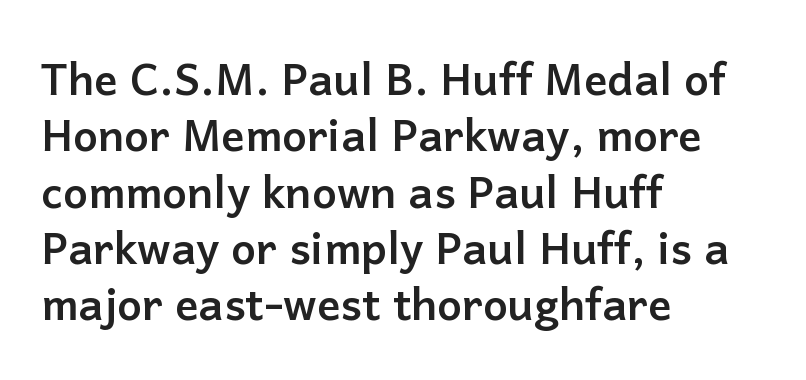
Q: Is the text bold? A: Yes.
Q: Is the text italic (slanted)? A: No, it is upright.
Q: Is the typeface a serif or a sans-serif typeface? A: Sans-serif.
Q: Is the text underlined? A: No.
Q: How is the paragraph aligned? A: Left-aligned.
Q: Is the spacing between letters normal or unusually wide? A: Normal.
Q: Is the spacing between lines tight, normal or loose? A: Normal.
Q: Width (condensed, normal, or wide)? A: Normal.
Q: Stroke contrast? A: Low.
Q: x-height? A: Medium.
Q: Monospaced? A: No.
